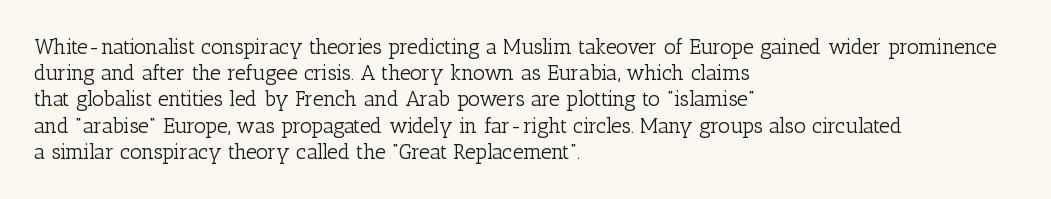
The image shows 21 px text type, upright; set left-aligned, normal line spacing (1.25x), normal letter spacing, not underlined.
